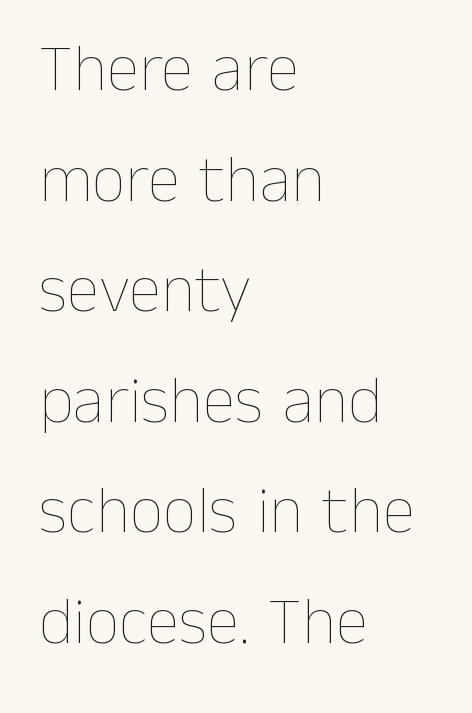
Ordinary non-slanted type is in use. One glance says typical: line gaps are just what's usual. Type without underlining. Looks like regular typesetting: each glyph gets only the width it needs. The passage shown is not bold in any degree.
